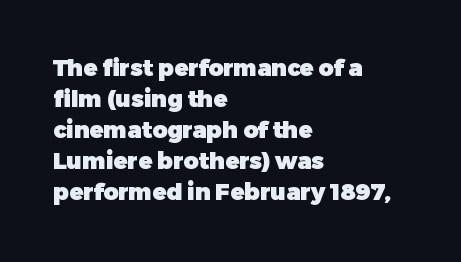
Caption: bold face, heavy strokes. Compared with typical body copy, the letter spacing here is the same. Line starts are locked; line ends wander. The axis of the letterforms is exactly vertical.
